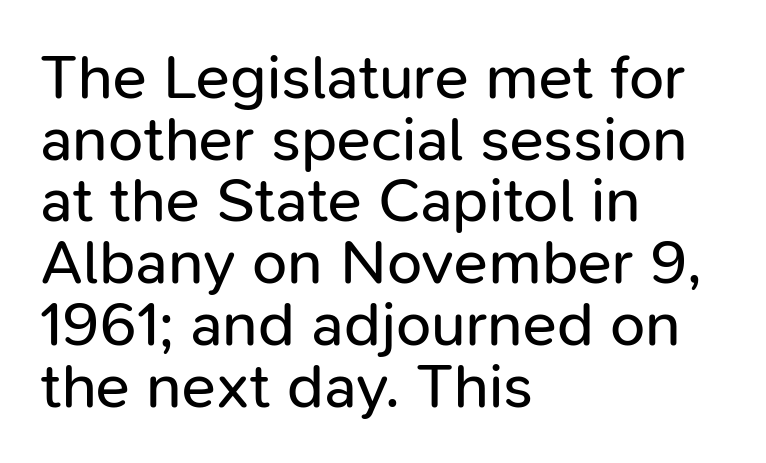
The paragraph shown leans on its left margin. Italic: no, the glyphs are upright roman. Tightly led — the rows are bunched. Compared with typical body copy, the letter spacing here is the same. Looks like regular typesetting: each glyph gets only the width it needs.
